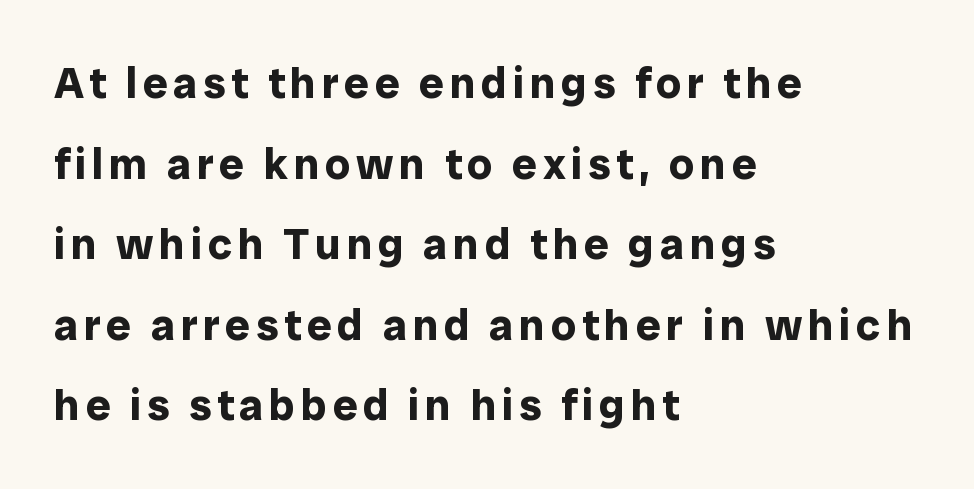
Q: Is the text bold? A: Yes.
Q: Is the text italic (slanted)? A: No, it is upright.
Q: Is the typeface a serif or a sans-serif typeface? A: Sans-serif.
Q: Is the text underlined? A: No.
Q: How is the paragraph aligned? A: Left-aligned.
Q: Width (condensed, normal, or wide)? A: Normal.
Q: Stroke contrast? A: Low.
Q: x-height? A: Medium.
Q: Monospaced? A: No.
